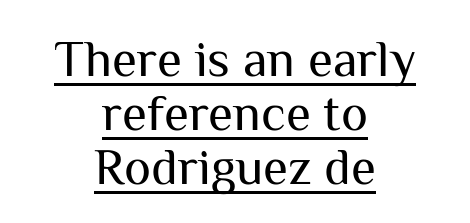
Q: Is the text bold? A: No.
Q: Is the text italic (slanted)? A: No, it is upright.
Q: Is the typeface a serif or a sans-serif typeface? A: Sans-serif.
Q: Is the text underlined? A: Yes.
Q: How is the paragraph aligned? A: Centered.
Q: Is the spacing between letters normal or unusually wide? A: Normal.
Q: Is the spacing between lines tight, normal or loose? A: Tight.
Q: Width (condensed, normal, or wide)? A: Normal.
Q: Stroke contrast? A: Medium.
Q: x-height? A: Medium.
Q: Monospaced? A: No.
